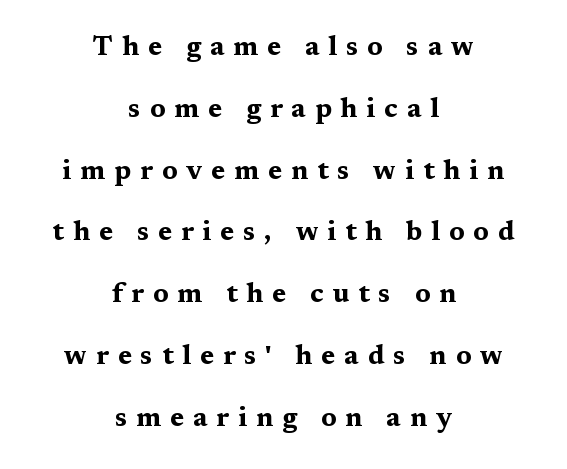
{"italic": "no", "bold": "yes", "underline": "no", "align": "center", "line_spacing": "loose", "line_spacing_ratio": 2.29, "letter_spacing": "wide", "letter_spacing_em": 0.33, "glyph_px": 27}
